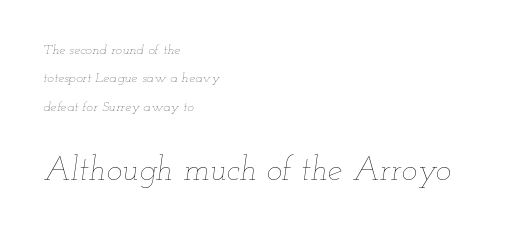
Would a proofreader flag this as italicized? Yes. Compared with typical body copy, the letter spacing here is the same. Left-aligned paragraph, ragged on the right. The lower block of text is set noticeably larger than the block above it. Vertically, the passage feels expansive, rows floating well apart. No word sits above an underline.
